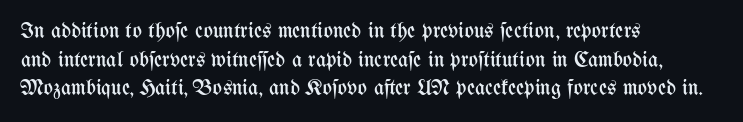
{"italic": "no", "bold": "no", "underline": "no", "align": "left", "line_spacing": "normal", "line_spacing_ratio": 1.3, "letter_spacing": "normal", "letter_spacing_em": 0.0, "glyph_px": 22}
